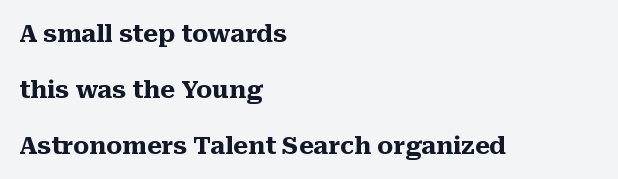
If you measured baseline to baseline, you'd find a long distance. The axis of the letterforms is exactly vertical. Anything drawn beneath the words? Only blank space. These lines keep a tight, regular rhythm from letter to letter.
